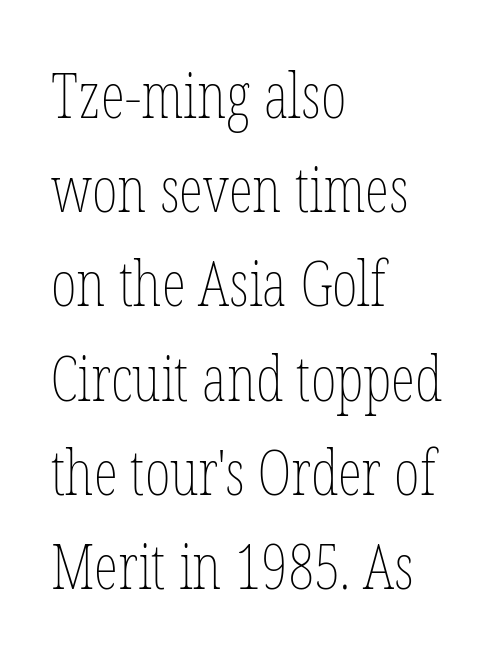
Posture: straight, roman, zero tilt. Regarding leading, the lines here are spaced in the standard way. Decoration check: the copy has no underline. On a weight scale, this lands at 450 or below. Note the varied advance widths — an 'i' is clearly narrower than an 'm'. Words appear dense and cohesive because spacing is normal.
